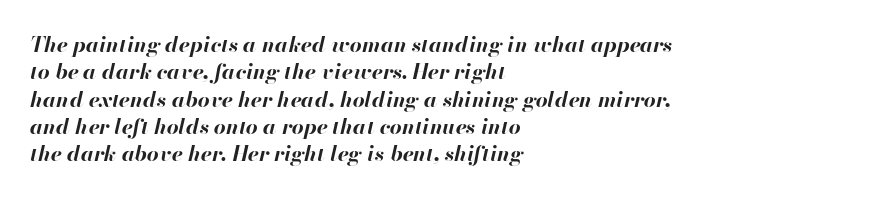
Default kerning and tracking; the words read as compact shapes. Each glyph is drawn with heavy, bold strokes. Visually the block forms a straight wall on the left and a jagged coastline on the right. Every character sits at an angle, as italics do. The leading is moderate, giving the passage an even texture. Underlining? Definitely not there.
